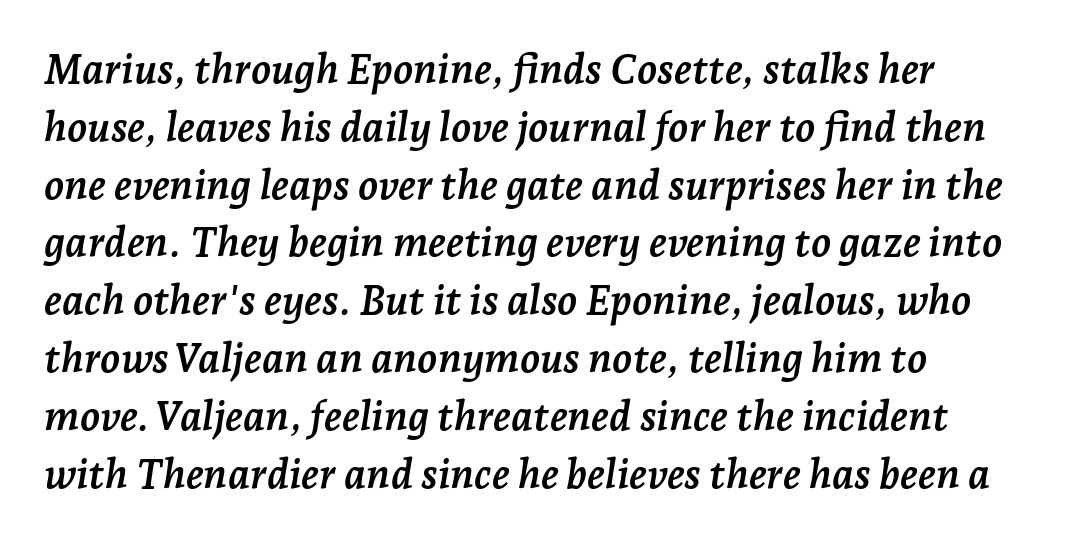
The face used here has the dense, thick strokes of a bold. There's an unmistakable incline to the writing here. The paragraph has a hard left edge and a soft right edge. Is the letter spacing exaggerated? No — it looks like the ordinary default.
